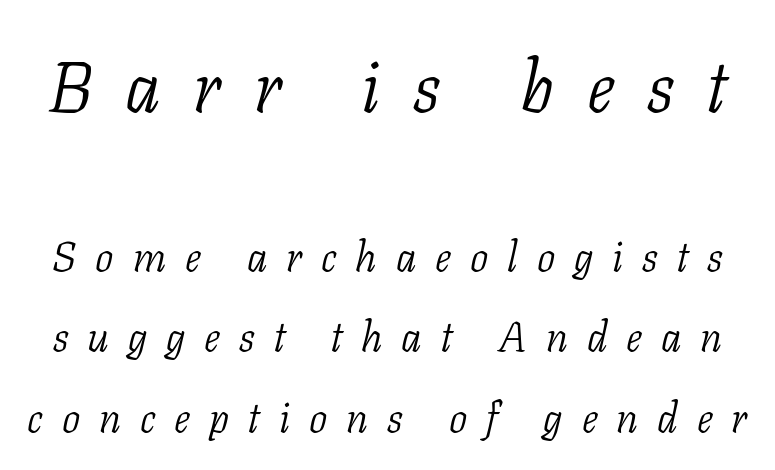
The image shows 71 px light serif type, italic (leaning right); set loose line spacing (1.97x), unusually wide letter spacing (+0.46 em), not underlined; the first (top) block is 1.73x larger; low stroke contrast and a medium x-height.
